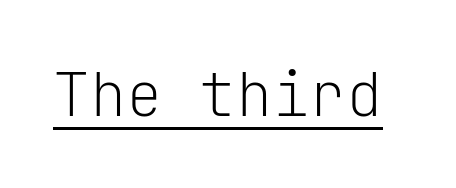
The image shows 61 px light sans-serif type, upright, monospaced; set normal letter spacing, underlined; low stroke contrast and a medium x-height.
